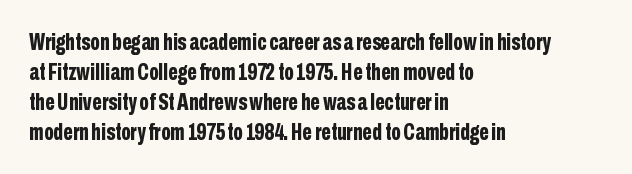
{"italic": "no", "bold": "yes", "underline": "no", "align": "left", "line_spacing": "normal", "line_spacing_ratio": 1.3, "letter_spacing": "normal", "letter_spacing_em": 0.0, "glyph_px": 23}
